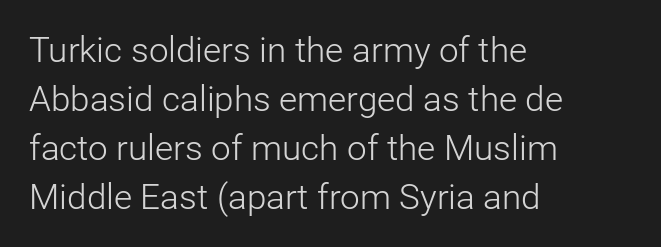
Q: Is the text bold? A: No.
Q: Is the text italic (slanted)? A: No, it is upright.
Q: Is the typeface a serif or a sans-serif typeface? A: Sans-serif.
Q: Is the text underlined? A: No.
Q: How is the paragraph aligned? A: Left-aligned.
Q: Is the spacing between letters normal or unusually wide? A: Normal.
Q: Is the spacing between lines tight, normal or loose? A: Normal.
Q: Width (condensed, normal, or wide)? A: Normal.
Q: Stroke contrast? A: Low.
Q: x-height? A: Medium.
Q: Monospaced? A: No.
